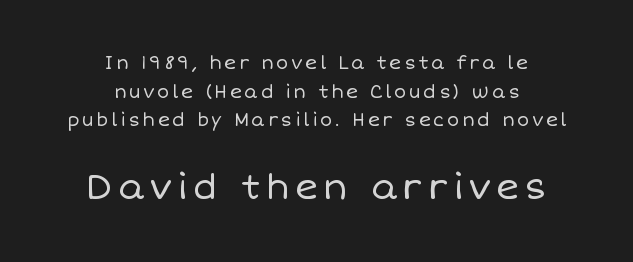
Q: Is the text bold? A: No.
Q: Is the text italic (slanted)? A: No, it is upright.
Q: Is the text underlined? A: No.
Q: How is the paragraph aligned? A: Centered.
Q: Is the spacing between lines tight, normal or loose? A: Normal.
Q: Which block of text is set in a larger size, the first (top) or the second (bottom)? A: The second (bottom) one.
Q: Width (condensed, normal, or wide)? A: Normal.
Q: Stroke contrast? A: Low.
Q: x-height? A: Large.
Q: Monospaced? A: No.
